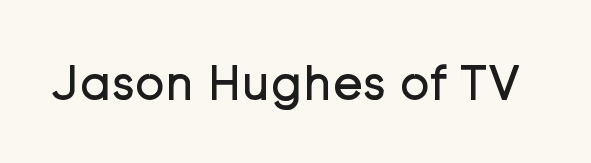
The image shows 51 px regular-weight sans-serif type, upright; set normal letter spacing, not underlined; low stroke contrast and a medium x-height.
